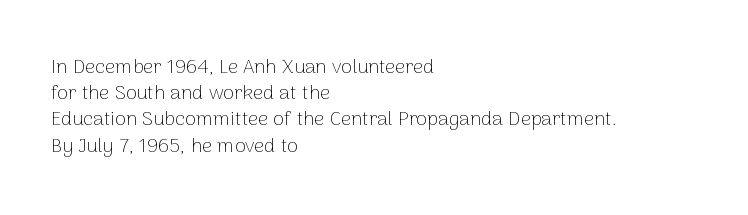
{"italic": "no", "bold": "no", "underline": "no", "align": "left", "line_spacing": "normal", "line_spacing_ratio": 1.31, "letter_spacing": "normal", "letter_spacing_em": 0.0, "glyph_px": 20}
